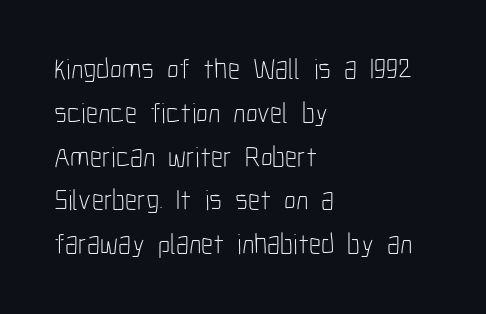
{"serif": "no", "italic": "no", "bold": "no", "weight": "light", "width": "condensed", "stroke_contrast": "low", "x_height": "medium", "monospaced": "no", "underline": "no", "align": "left", "line_spacing": "normal", "line_spacing_ratio": 1.51, "letter_spacing": "normal", "letter_spacing_em": 0.0, "glyph_px": 29}
